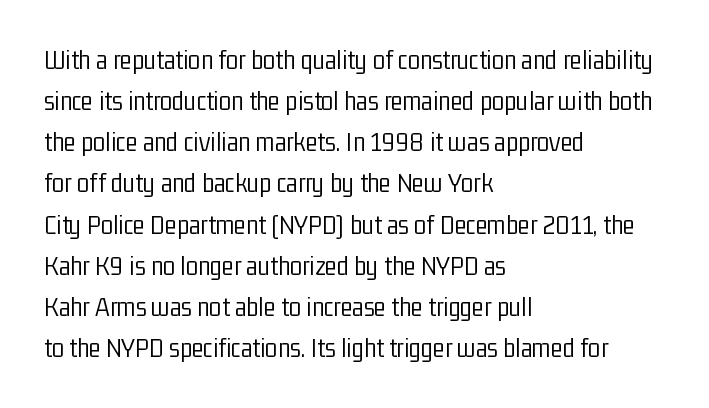
Q: Is the text bold? A: No.
Q: Is the text italic (slanted)? A: No, it is upright.
Q: Is the typeface a serif or a sans-serif typeface? A: Sans-serif.
Q: Is the text underlined? A: No.
Q: How is the paragraph aligned? A: Left-aligned.
Q: Is the spacing between letters normal or unusually wide? A: Normal.
Q: Is the spacing between lines tight, normal or loose? A: Normal.
Q: Width (condensed, normal, or wide)? A: Condensed.
Q: Stroke contrast? A: Low.
Q: x-height? A: Medium.
Q: Monospaced? A: No.
